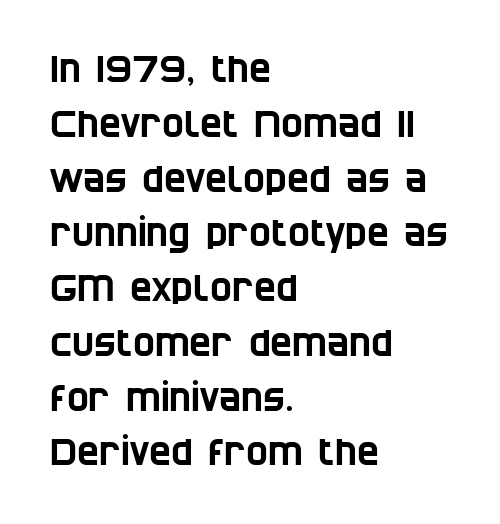
Q: Is the typeface a serif or a sans-serif typeface? A: Sans-serif.
Q: Is the text underlined? A: No.
Q: How is the paragraph aligned? A: Left-aligned.
Q: Is the spacing between letters normal or unusually wide? A: Normal.
Q: Is the spacing between lines tight, normal or loose? A: Normal.
Q: Width (condensed, normal, or wide)? A: Condensed.
Q: Stroke contrast? A: Low.
Q: x-height? A: Large.
Q: Monospaced? A: No.
